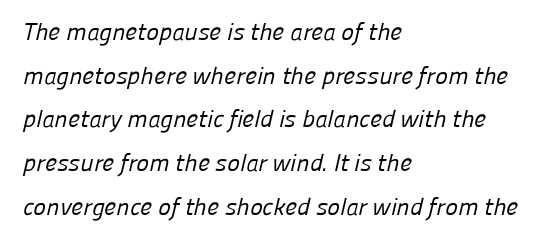
The image shows 24 px text type; set left-aligned, line spacing 1.82x, normal letter spacing, not underlined.
